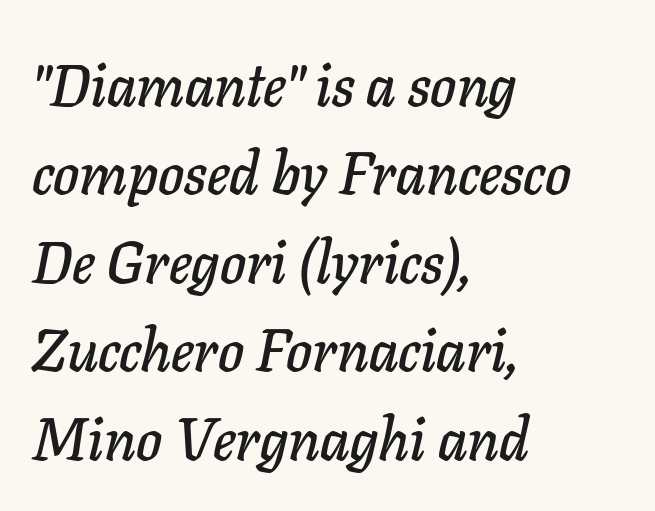
The image shows 59 px text type, italic (leaning right); set left-aligned, normal line spacing (1.5x), normal letter spacing, not underlined; low stroke contrast and a medium x-height.
